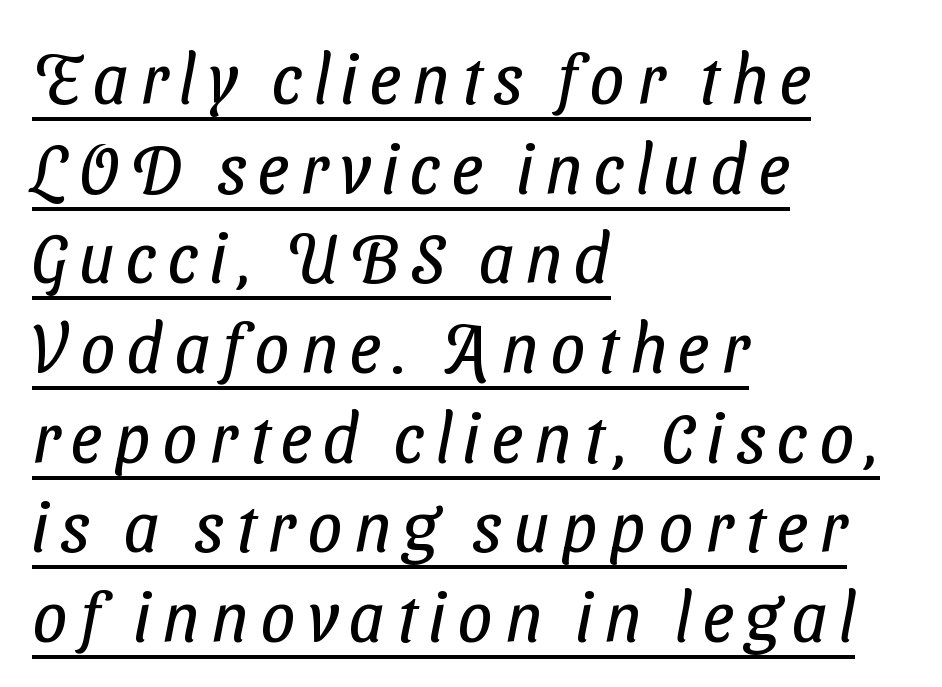
Q: Is the text bold? A: No.
Q: Is the typeface a serif or a sans-serif typeface? A: Sans-serif.
Q: Is the text underlined? A: Yes.
Q: How is the paragraph aligned? A: Left-aligned.
Q: Is the spacing between lines tight, normal or loose? A: Normal.
Q: Width (condensed, normal, or wide)? A: Condensed.
Q: Stroke contrast? A: Low.
Q: x-height? A: Medium.
Q: Monospaced? A: No.
